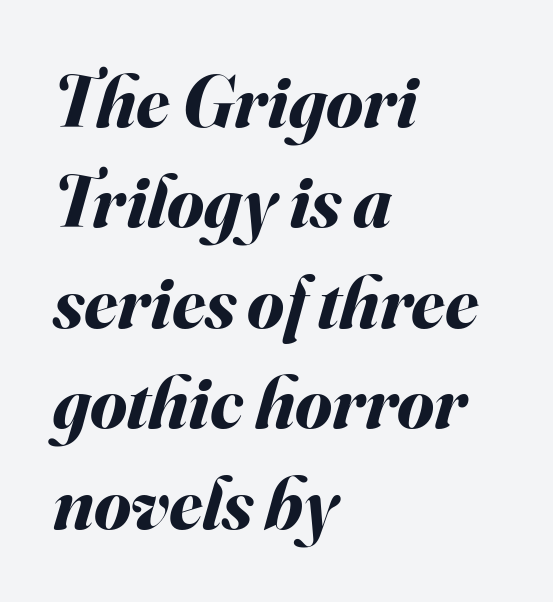
The image shows 75 px bold type, italic (leaning right); set left-aligned, normal line spacing (1.34x), normal letter spacing, not underlined; medium stroke contrast and a small x-height.
